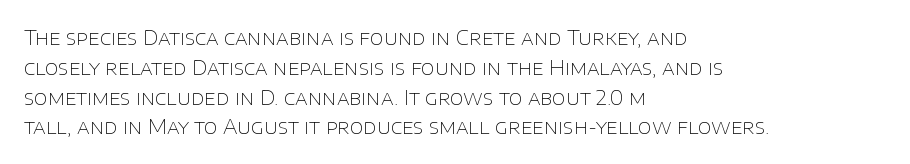
The image shows 20 px text type, upright; set left-aligned, normal line spacing (1.49x), normal letter spacing, not underlined.
